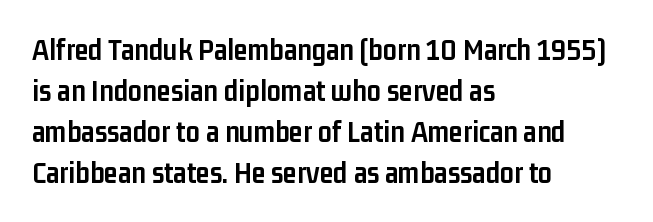
{"serif": "no", "italic": "no", "bold": "yes", "weight": "semibold", "width": "condensed", "stroke_contrast": "low", "x_height": "medium", "monospaced": "no", "underline": "no", "align": "left", "line_spacing": "normal", "line_spacing_ratio": 1.32, "letter_spacing": "normal", "letter_spacing_em": 0.0, "glyph_px": 31}
